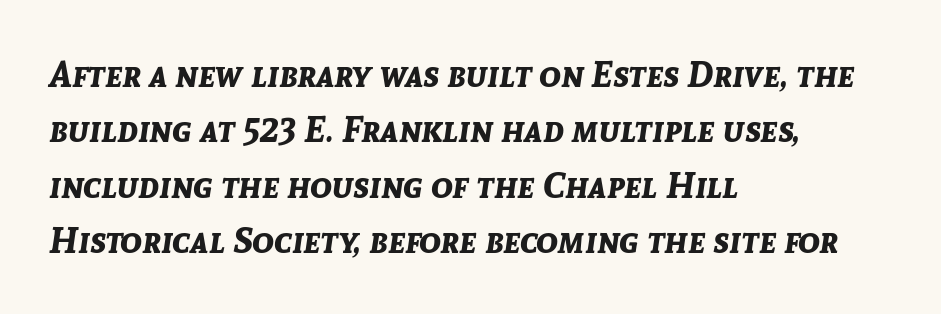
Q: Is the text bold? A: Yes.
Q: Is the text italic (slanted)? A: Yes, it leans right by about 8 degrees.
Q: Is the text underlined? A: No.
Q: How is the paragraph aligned? A: Left-aligned.
Q: Is the spacing between letters normal or unusually wide? A: Normal.
Q: Is the spacing between lines tight, normal or loose? A: Normal.
Q: Width (condensed, normal, or wide)? A: Normal.
Q: Stroke contrast? A: Low.
Q: x-height? A: Medium.
Q: Monospaced? A: No.
